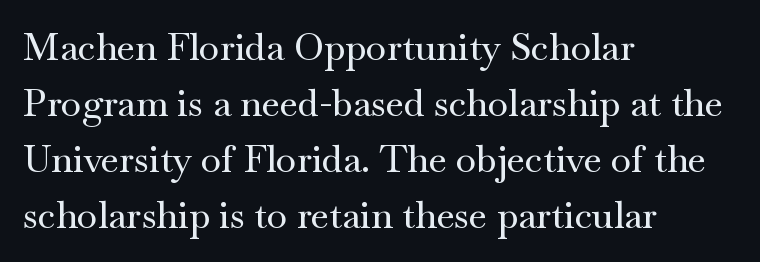
{"serif": "yes", "italic": "no", "width": "wide", "stroke_contrast": "medium", "x_height": "small", "monospaced": "no", "underline": "no", "align": "left", "line_spacing": "normal", "line_spacing_ratio": 1.51, "letter_spacing": "normal", "letter_spacing_em": 0.0, "glyph_px": 37}
